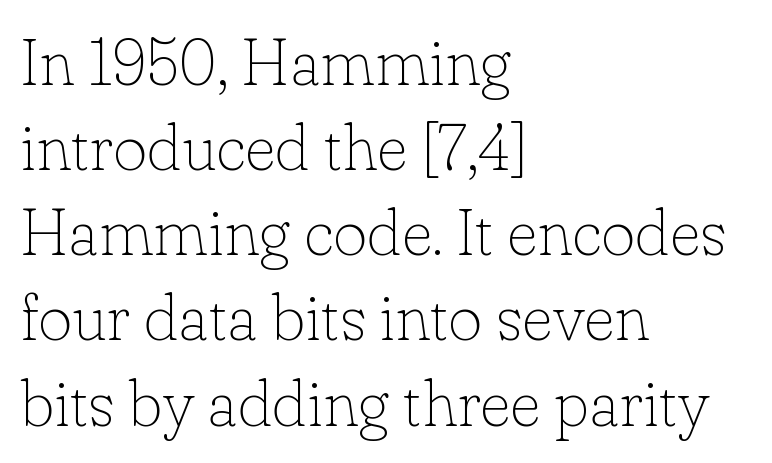
{"serif": "yes", "italic": "no", "bold": "no", "weight": "thin", "width": "normal", "stroke_contrast": "low", "x_height": "small", "monospaced": "no", "underline": "no", "align": "left", "line_spacing": "normal", "line_spacing_ratio": 1.29, "letter_spacing": "normal", "letter_spacing_em": 0.0, "glyph_px": 66}
